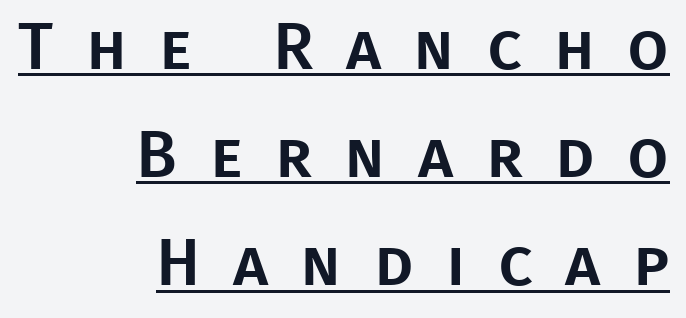
The image shows 66 px sans-serif type, upright; set right-aligned, normal line spacing (1.64x), unusually wide letter spacing (+0.49 em), underlined; low stroke contrast and a large x-height.
